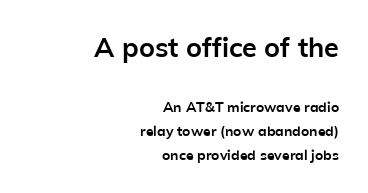
Does extra space separate the letters? No, they use regular spacing. Compare the two chunks: the upper has the greater cap height. These lines stack with their right ends in a neat column. The zone under the glyphs is completely vacant. Strokes here are thick enough to call this a true bold.
